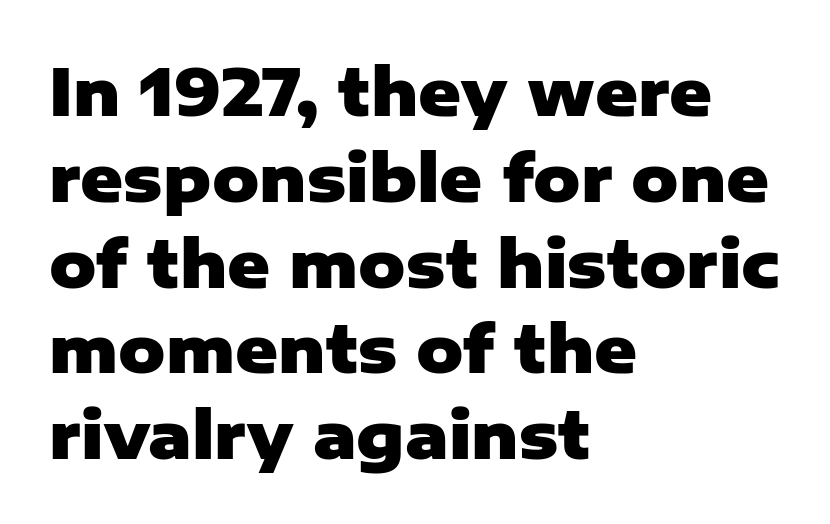
The lines in this sample share a left origin and differ only in where they stop. Glance below the letters and you will spot only blank space. Posture: vertical. Heavy-handed strokes throughout: this text is bold.
